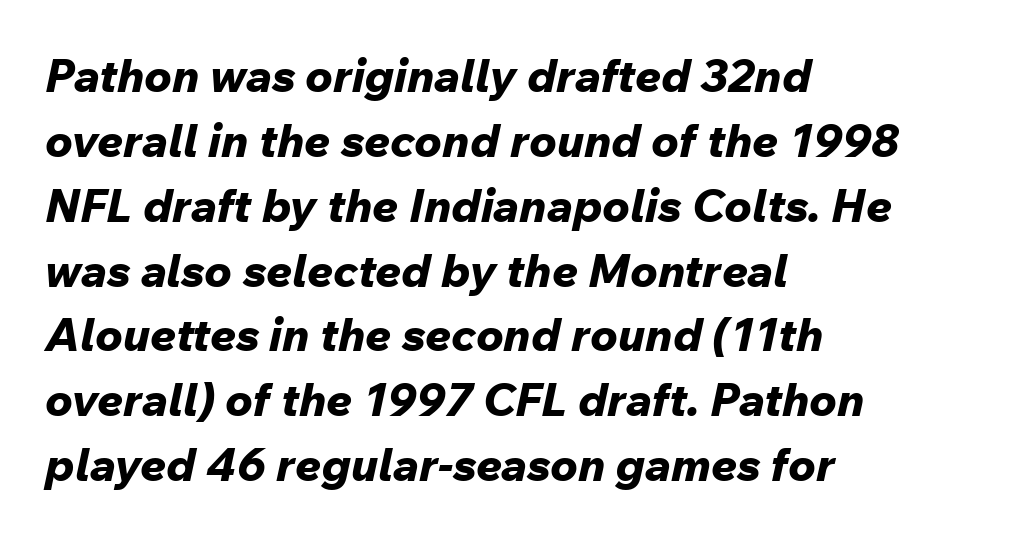
The image shows 46 px bold type, italic (leaning right); set left-aligned, normal line spacing (1.41x), normal letter spacing, not underlined; low stroke contrast and a medium x-height.
